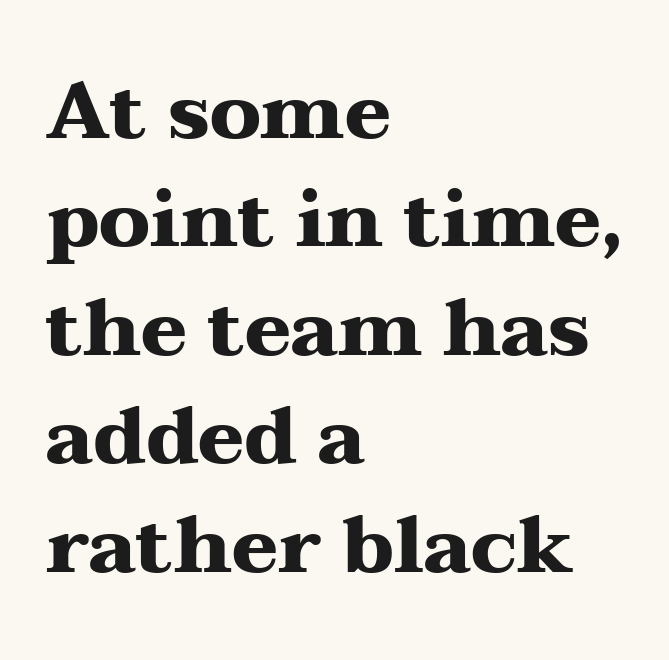
The image shows 78 px heavy, wide serif type, upright; set left-aligned, normal line spacing (1.39x), normal letter spacing, not underlined; medium stroke contrast and a medium x-height.
